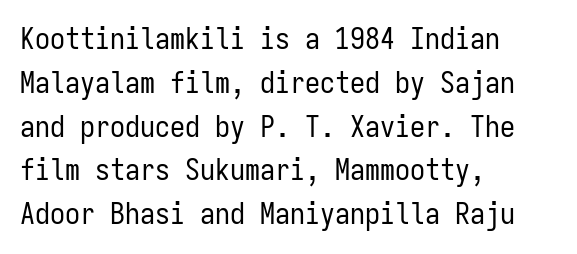
Vertical spacing — default. Do the characters align in a grid? Yes, the font is monospaced. The cut favours lightness, reaching ordinary text weight at its darkest. Tall strokes in this sample are plumb rather than angled. This sample is left-justified, so line endings fall wherever the words run out. Check under the words: just untouched page.
